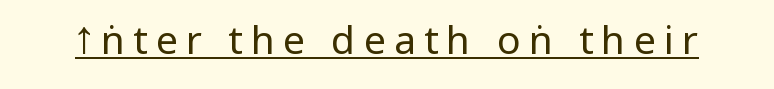
Q: Is the text bold? A: No.
Q: Is the text italic (slanted)? A: No, it is upright.
Q: Is the typeface a serif or a sans-serif typeface? A: Sans-serif.
Q: Is the text underlined? A: Yes.
Q: Is the spacing between letters normal or unusually wide? A: Unusually wide.
Q: Width (condensed, normal, or wide)? A: Condensed.
Q: Stroke contrast? A: Low.
Q: x-height? A: Large.
Q: Monospaced? A: No.
